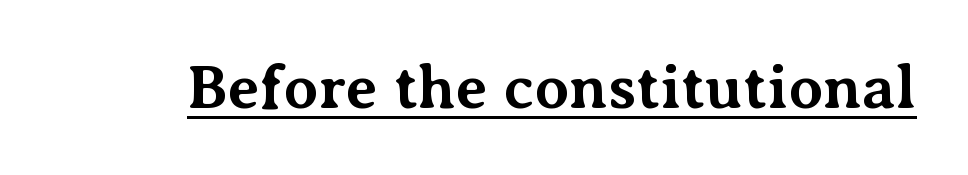
Each word holds together tightly as a unit, with standard inter-letter gaps. These words are printed bold, with thick strokes throughout. The font's upright variant was chosen for this text. Character widths vary here, with narrow letters taking less room than wide ones.
